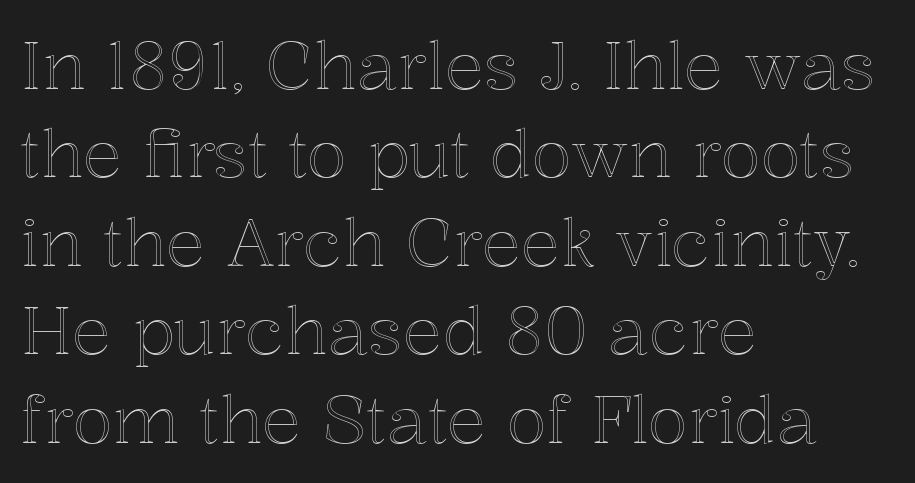
Compared with typical body copy, the letter spacing here is the same. Quick note: not italic, upright. Casual observation: everything's shoved over to the left. Think of a printed novel: that variable character pitch is what you see here.
